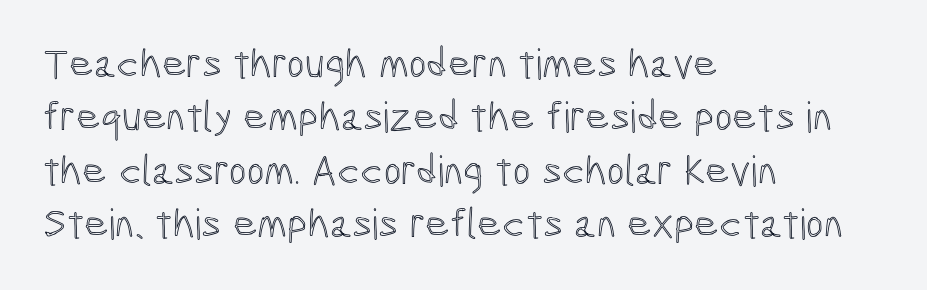
Q: Is the text italic (slanted)? A: No, it is upright.
Q: Is the text underlined? A: No.
Q: How is the paragraph aligned? A: Left-aligned.
Q: Is the spacing between letters normal or unusually wide? A: Normal.
Q: Is the spacing between lines tight, normal or loose? A: Normal.
Q: Width (condensed, normal, or wide)? A: Condensed.
Q: x-height? A: Medium.
Q: Monospaced? A: No.
